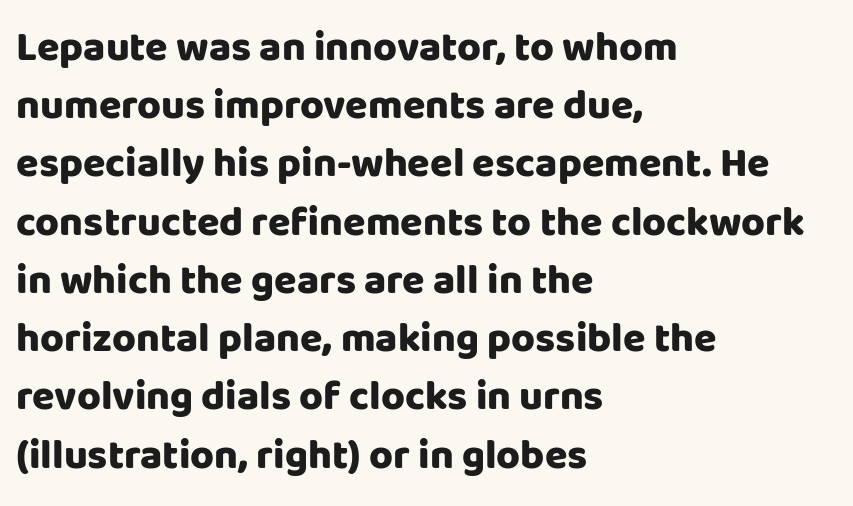
Q: Is the text bold? A: Yes.
Q: Is the text italic (slanted)? A: No, it is upright.
Q: Is the typeface a serif or a sans-serif typeface? A: Sans-serif.
Q: Is the text underlined? A: No.
Q: How is the paragraph aligned? A: Left-aligned.
Q: Is the spacing between letters normal or unusually wide? A: Normal.
Q: Is the spacing between lines tight, normal or loose? A: Normal.
Q: Width (condensed, normal, or wide)? A: Normal.
Q: Stroke contrast? A: Low.
Q: x-height? A: Large.
Q: Monospaced? A: No.
